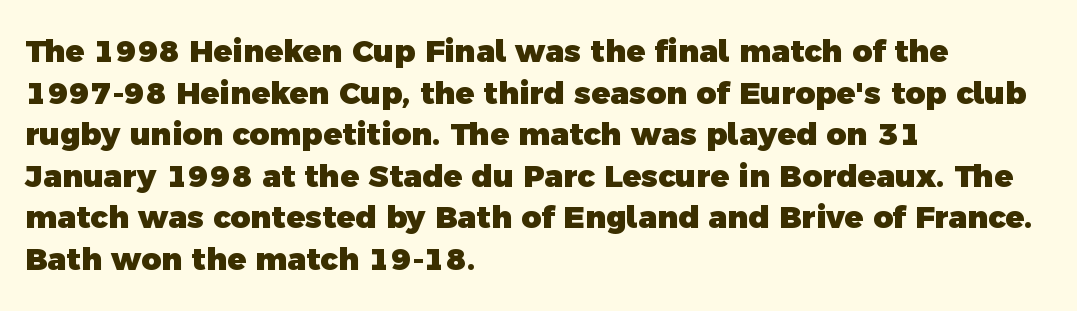
The image shows 31 px heavy sans-serif type; set left-aligned, normal line spacing (1.34x), normal letter spacing, not underlined; a medium x-height.
